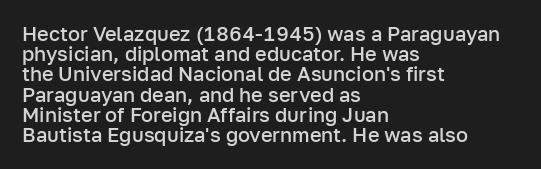
The image shows 20 px text type, upright; set left-aligned, tight line spacing (1.01x), normal letter spacing, not underlined.
